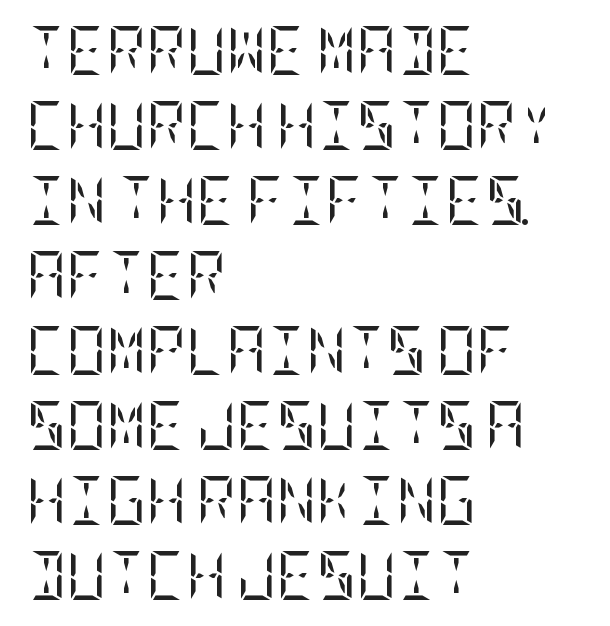
Q: Is the text bold? A: No.
Q: Is the text italic (slanted)? A: No, it is upright.
Q: Is the typeface a serif or a sans-serif typeface? A: Serif.
Q: Is the text underlined? A: No.
Q: How is the paragraph aligned? A: Left-aligned.
Q: Is the spacing between letters normal or unusually wide? A: Normal.
Q: Is the spacing between lines tight, normal or loose? A: Normal.
Q: Width (condensed, normal, or wide)? A: Condensed.
Q: Stroke contrast? A: Low.
Q: x-height? A: Large.
